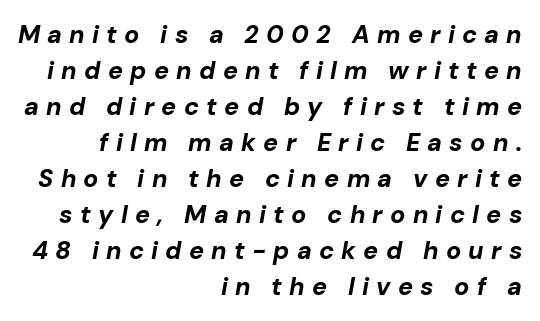
The image shows 25 px bold type, italic (leaning right); set right-aligned, normal line spacing (1.44x), unusually wide letter spacing (+0.29 em), not underlined.
